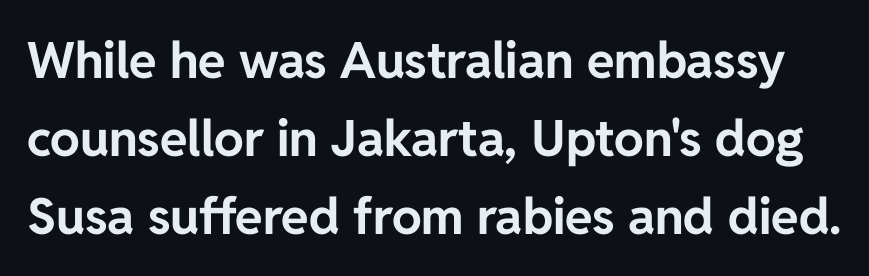
Chunky letters — that's bold for sure. Varying glyph widths throughout — classic text-font behaviour. A roman cut, with each character standing at attention. Regular leading. Lines of text with bare space underneath.
